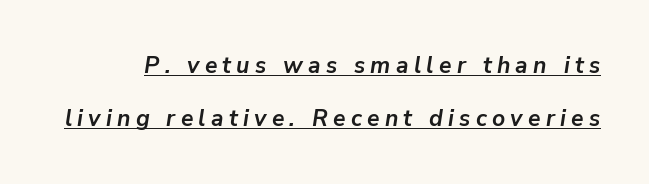
The image shows 23 px bold type, italic (leaning right); set loose line spacing (2.3x), unusually wide letter spacing (+0.23 em), underlined.
